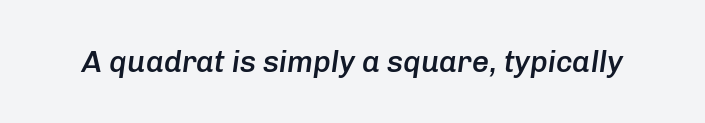
The specimen reads as italic at a glance. Each word holds together tightly as a unit, with standard inter-letter gaps. Looks like regular typesetting: each glyph gets only the width it needs. Compared with an ordinary text face, these strokes are moderately heavier — a semibold.
